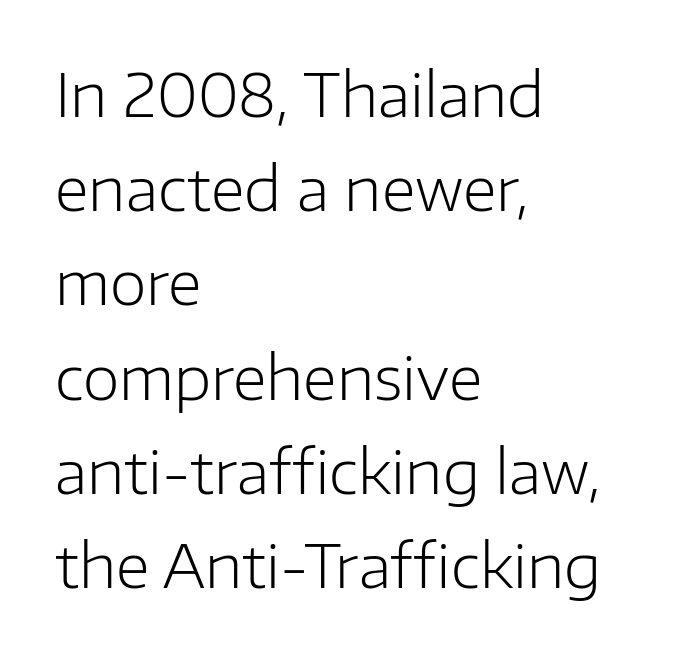
Q: Is the text bold? A: No.
Q: Is the text italic (slanted)? A: No, it is upright.
Q: Is the typeface a serif or a sans-serif typeface? A: Sans-serif.
Q: Is the text underlined? A: No.
Q: How is the paragraph aligned? A: Left-aligned.
Q: Is the spacing between letters normal or unusually wide? A: Normal.
Q: Is the spacing between lines tight, normal or loose? A: Normal.
Q: Width (condensed, normal, or wide)? A: Normal.
Q: Stroke contrast? A: Low.
Q: x-height? A: Medium.
Q: Monospaced? A: No.
